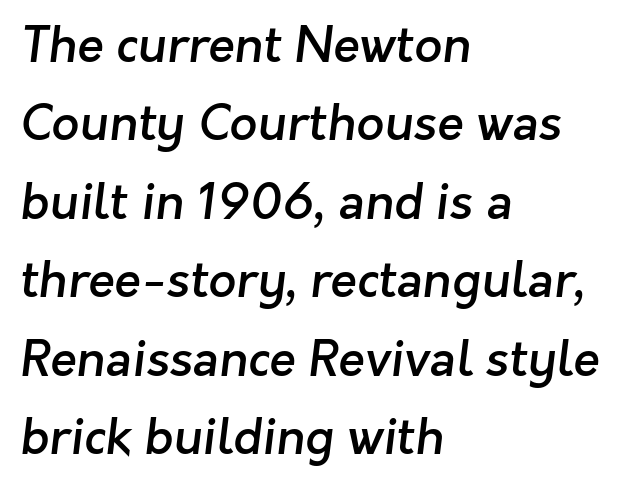
Q: Is the text bold? A: Semi-bold.
Q: Is the typeface a serif or a sans-serif typeface? A: Sans-serif.
Q: Is the text underlined? A: No.
Q: How is the paragraph aligned? A: Left-aligned.
Q: Is the spacing between letters normal or unusually wide? A: Normal.
Q: Is the spacing between lines tight, normal or loose? A: Normal.
Q: Width (condensed, normal, or wide)? A: Normal.
Q: Stroke contrast? A: Low.
Q: x-height? A: Medium.
Q: Monospaced? A: No.
